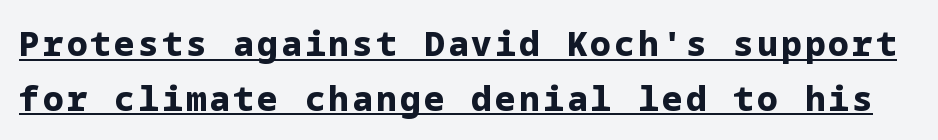
Q: Is the text bold? A: Yes.
Q: Is the text italic (slanted)? A: No, it is upright.
Q: Is the typeface a serif or a sans-serif typeface? A: Sans-serif.
Q: Is the text underlined? A: Yes.
Q: Is the spacing between lines tight, normal or loose? A: Normal.
Q: Width (condensed, normal, or wide)? A: Normal.
Q: Stroke contrast? A: Low.
Q: x-height? A: Medium.
